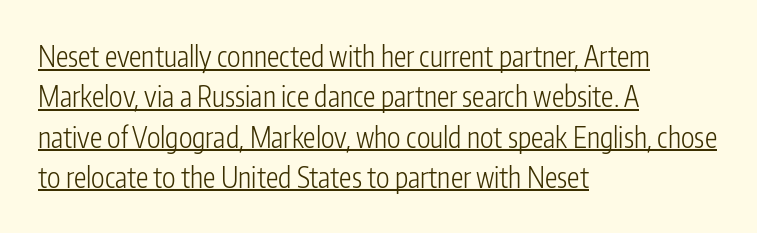
The image shows 28 px light, condensed sans-serif type, upright; set left-aligned, normal line spacing (1.44x), normal letter spacing, underlined; low stroke contrast and a medium x-height.
